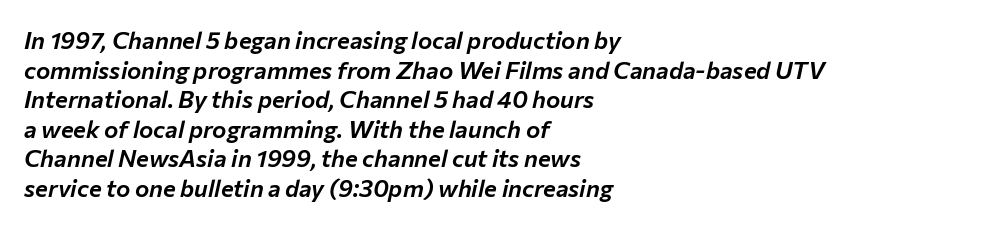
The image shows 24 px text type, italic (leaning right); set left-aligned, line spacing 1.23x, normal letter spacing, not underlined.
